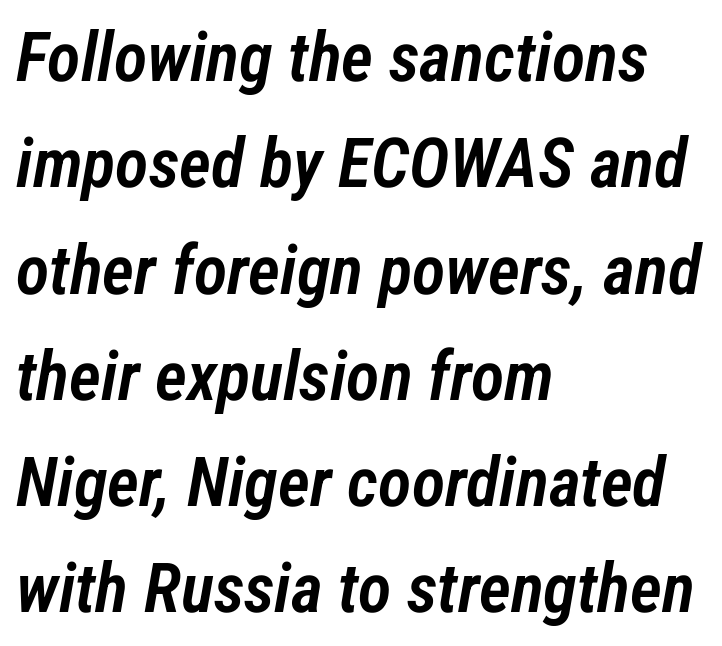
This sample keeps an unexceptional amount of space between lines. Stems and bowls a touch heavier than normal — semibold. Does the copy run flush right? No — it runs flush left. It's the slanting kind of type.
